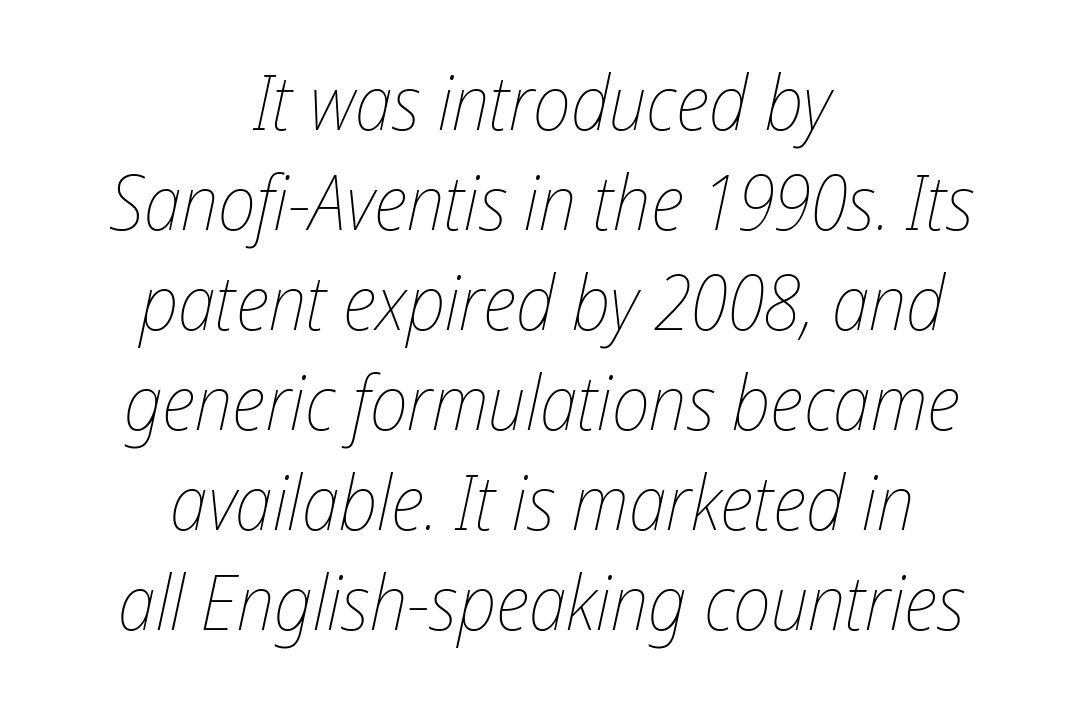
{"italic": "yes", "lean": "right", "slant_degrees": 12, "bold": "no", "weight": "thin", "width": "condensed", "stroke_contrast": "low", "x_height": "medium", "monospaced": "no", "underline": "no", "align": "center", "line_spacing": "normal", "line_spacing_ratio": 1.3, "letter_spacing": "normal", "letter_spacing_em": 0.0, "glyph_px": 77}
